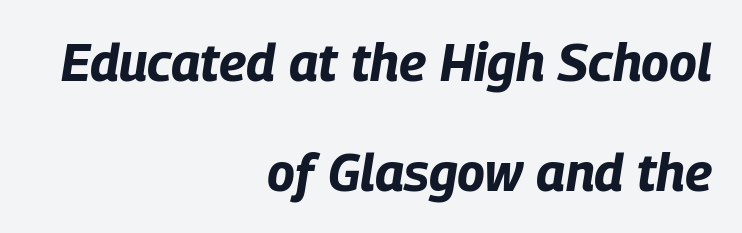
The image shows 52 px bold, condensed type, italic (leaning right); set right-aligned, loose line spacing (2.11x), normal letter spacing, not underlined; low stroke contrast and a large x-height.
